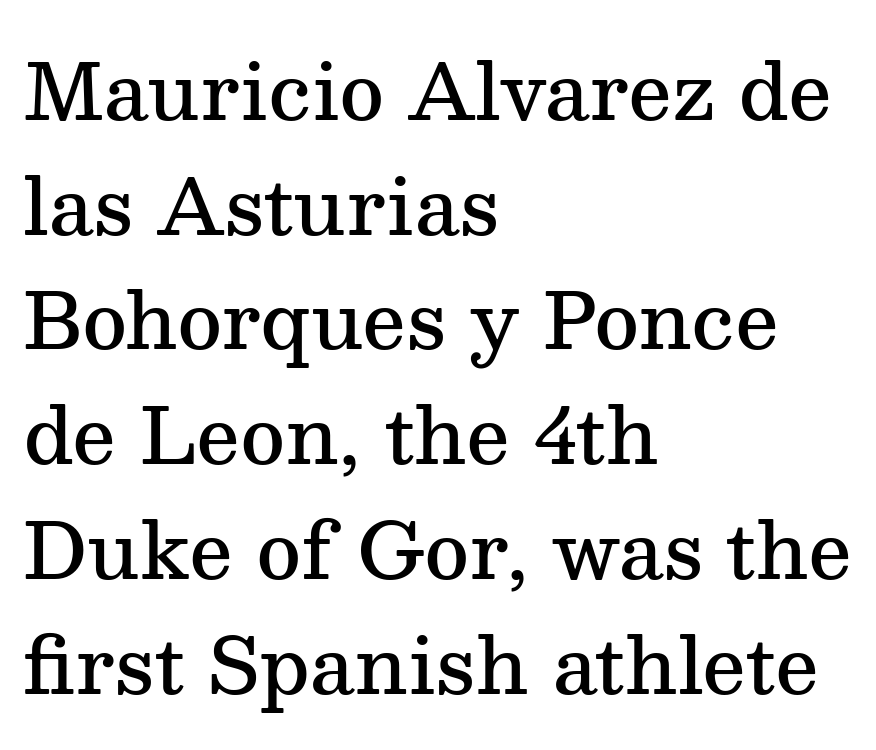
Q: Is the text bold? A: Semi-bold.
Q: Is the text italic (slanted)? A: No, it is upright.
Q: Is the typeface a serif or a sans-serif typeface? A: Serif.
Q: Is the text underlined? A: No.
Q: How is the paragraph aligned? A: Left-aligned.
Q: Is the spacing between letters normal or unusually wide? A: Normal.
Q: Is the spacing between lines tight, normal or loose? A: Normal.
Q: Width (condensed, normal, or wide)? A: Normal.
Q: Stroke contrast? A: Medium.
Q: x-height? A: Medium.
Q: Monospaced? A: No.
